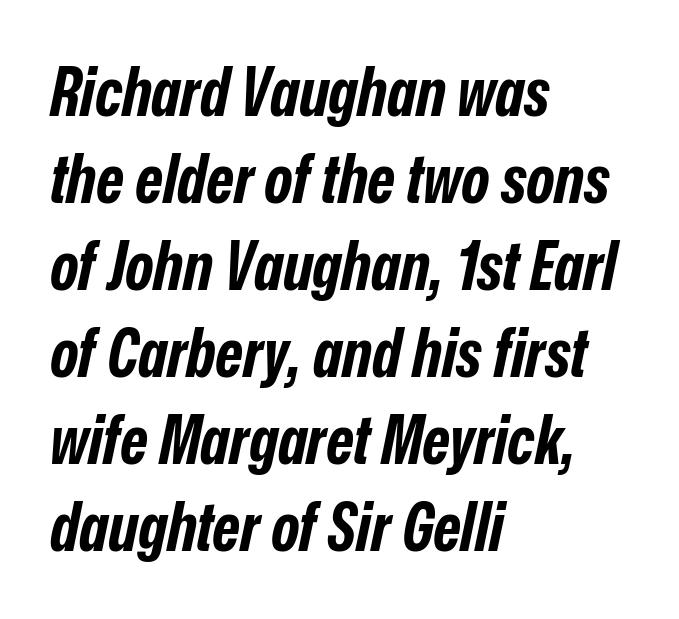
The glyphs look as if they've been sheared to an angle. Teacher's note: observe the even left margin — that is flush-left alignment. Typographic density is high because the face is bold. Evenly set lines give the paragraph a standard silhouette. Do the characters align in a grid? No, the font is proportional. The horizontal fit of the characters is conventional and even.
